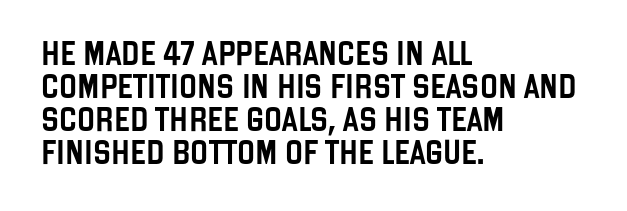
The image shows 24 px text type, upright; set left-aligned, normal line spacing (1.37x), normal letter spacing, not underlined.
